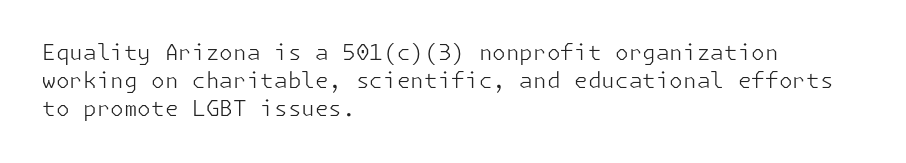
{"italic": "no", "bold": "no", "underline": "no", "align": "left", "line_spacing": "normal", "line_spacing_ratio": 1.27, "letter_spacing": "normal", "letter_spacing_em": 0.0, "glyph_px": 22}
